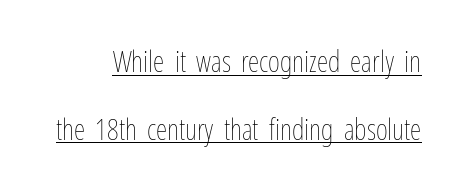
Q: Is the text bold? A: No.
Q: Is the text italic (slanted)? A: No, it is upright.
Q: Is the text underlined? A: Yes.
Q: Is the spacing between letters normal or unusually wide? A: Normal.
Q: Is the spacing between lines tight, normal or loose? A: Loose.
Q: Width (condensed, normal, or wide)? A: Condensed.
Q: Stroke contrast? A: Low.
Q: x-height? A: Medium.
Q: Monospaced? A: No.
